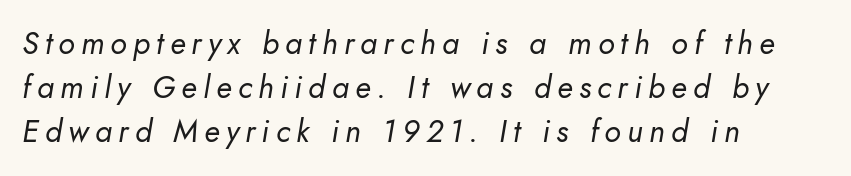
You could not count columns in this text — the font is proportionally spaced. Is the type slanted? Yes — the strokes lean at a clear angle. The typesetting does not lean heavy: it is not bold. These lines have a slow, spaced-out rhythm from letter to letter.
